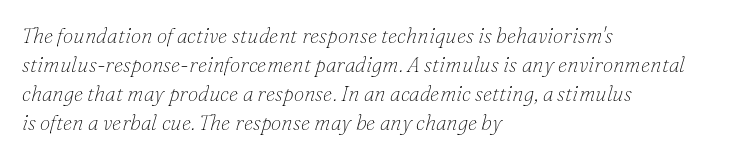
This is oblique type, the kind used for emphasis or titles. The passage shown is not bold in any degree. The space beneath each line is pristine and unruled. The compositor pushed each line to the left boundary.
